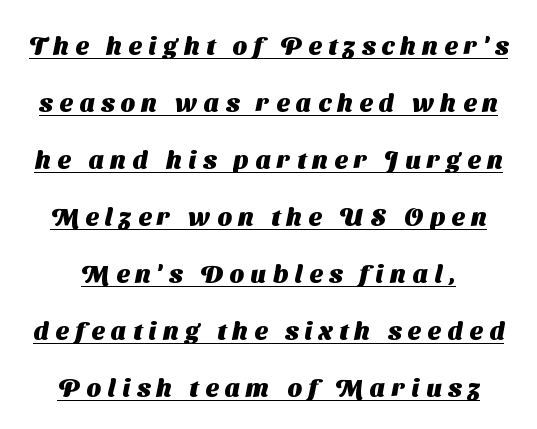
The image shows 25 px bold type; set loose line spacing (2.28x), unusually wide letter spacing (+0.27 em), underlined.
